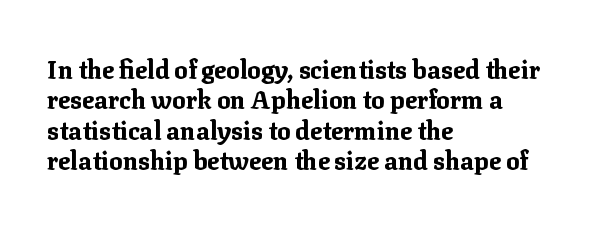
{"italic": "no", "bold": "yes", "underline": "no", "align": "left", "line_spacing_ratio": 1.22, "letter_spacing": "normal", "letter_spacing_em": 0.0, "glyph_px": 25}
